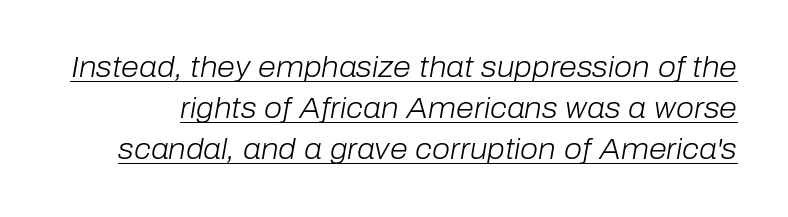
Underlined type. Stems and bowls with no extra thickness — not bold. Each letter keeps its own natural width here, so spacing adapts to shape. Regular leading. Italic? Definitely — the glyphs are oblique. The face used here is rendered with its standard letterfit.
